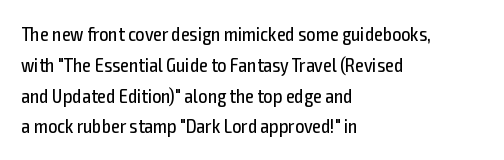
Q: Is the text bold? A: No.
Q: Is the text italic (slanted)? A: No, it is upright.
Q: Is the text underlined? A: No.
Q: How is the paragraph aligned? A: Left-aligned.
Q: Is the spacing between letters normal or unusually wide? A: Normal.
Q: Is the spacing between lines tight, normal or loose? A: Normal.
